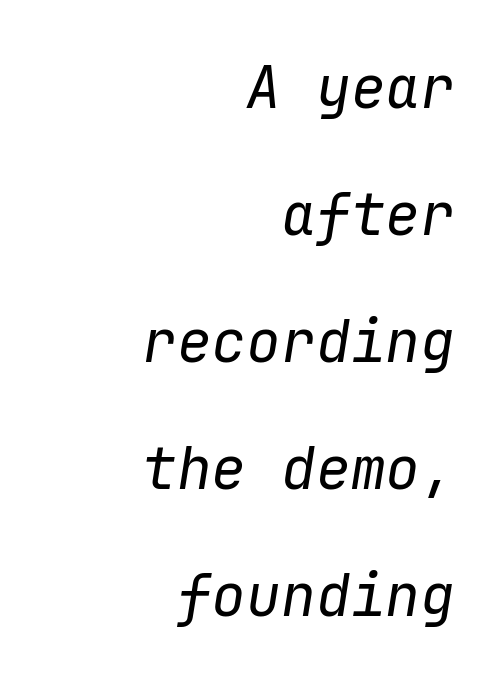
Counters stay open thanks to moderate or lighter strokes. This sample uses an oblique cut, with every glyph tilted off the vertical. The gap between lines stays unmarked. Horizontally, the lines are justified to the trailing edge only. This sample uses plain, unmodified letter spacing. Students, observe: this is what heavily led, spacious text looks like.
